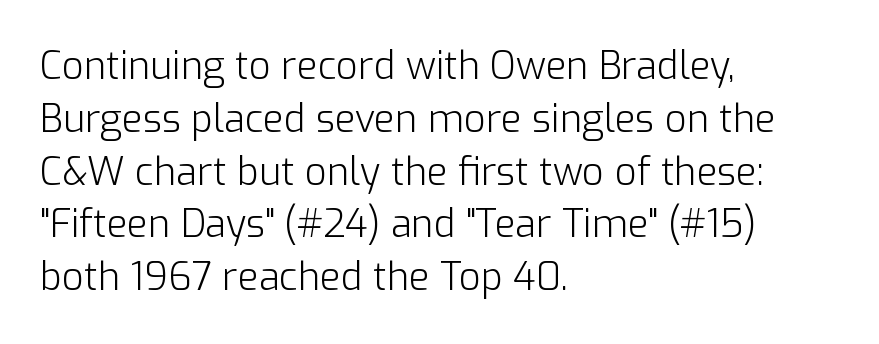
These lines were composed using upright roman letters. Does the type have serifs? No, each stem ends abruptly. Does extra space separate the letters? No, they use regular spacing. The rendering uses a moderate line-height, typical for paragraphs. Underlining? Definitely not there. The weight would be labelled regular, book, light, or lighter still.
